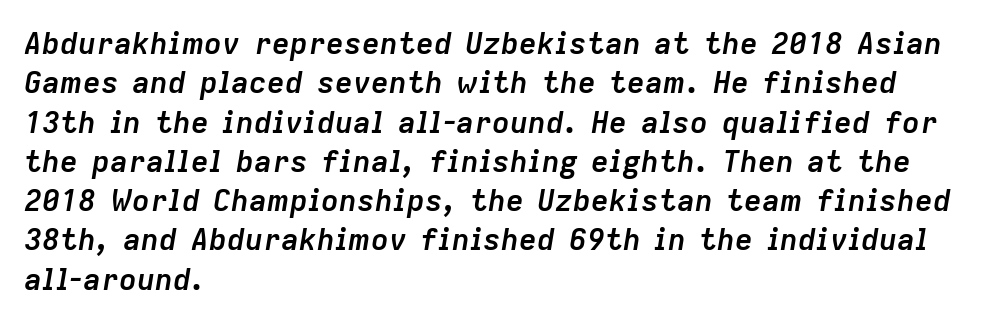
Q: Is the text bold? A: Yes.
Q: Is the text italic (slanted)? A: Yes, it leans right by about 9 degrees.
Q: Is the text underlined? A: No.
Q: How is the paragraph aligned? A: Left-aligned.
Q: Is the spacing between letters normal or unusually wide? A: Normal.
Q: Is the spacing between lines tight, normal or loose? A: Normal.
Q: Width (condensed, normal, or wide)? A: Normal.
Q: Stroke contrast? A: Low.
Q: x-height? A: Medium.
Q: Monospaced? A: No.
